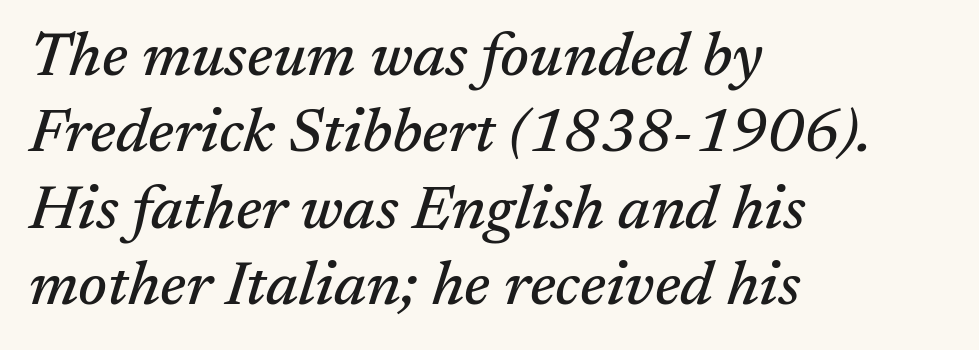
Q: Is the text italic (slanted)? A: Yes, it leans right by about 17 degrees.
Q: Is the typeface a serif or a sans-serif typeface? A: Serif.
Q: Is the text underlined? A: No.
Q: How is the paragraph aligned? A: Left-aligned.
Q: Is the spacing between letters normal or unusually wide? A: Normal.
Q: Width (condensed, normal, or wide)? A: Normal.
Q: Stroke contrast? A: Medium.
Q: x-height? A: Medium.
Q: Monospaced? A: No.
